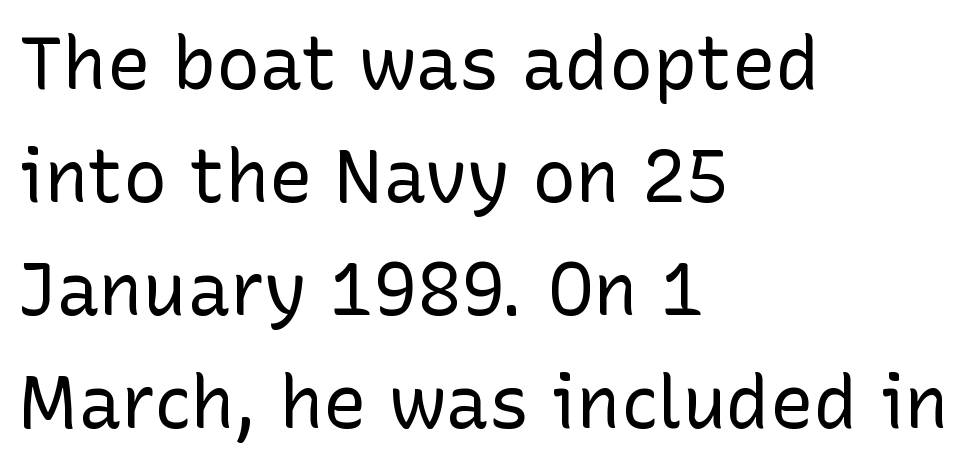
The image shows 73 px regular-weight sans-serif type, upright; set left-aligned, normal line spacing (1.55x), normal letter spacing, not underlined; low stroke contrast and a medium x-height.
